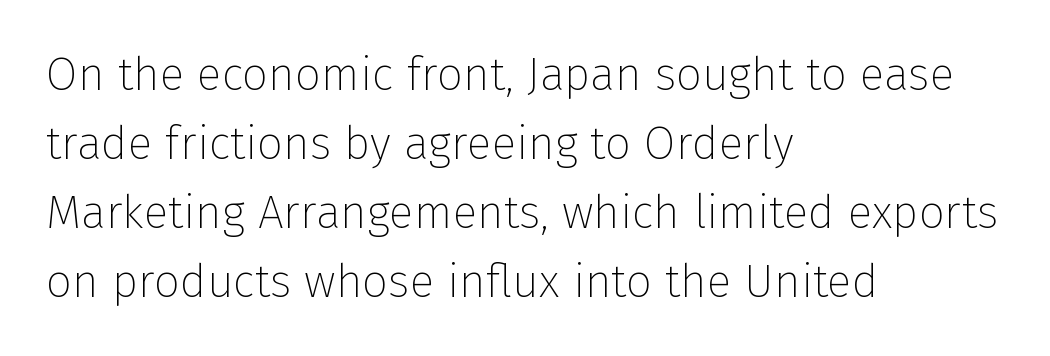
Q: Is the text bold? A: No.
Q: Is the text italic (slanted)? A: No, it is upright.
Q: Is the typeface a serif or a sans-serif typeface? A: Sans-serif.
Q: Is the text underlined? A: No.
Q: How is the paragraph aligned? A: Left-aligned.
Q: Is the spacing between letters normal or unusually wide? A: Normal.
Q: Is the spacing between lines tight, normal or loose? A: Normal.
Q: Width (condensed, normal, or wide)? A: Normal.
Q: Stroke contrast? A: Low.
Q: x-height? A: Medium.
Q: Monospaced? A: No.
